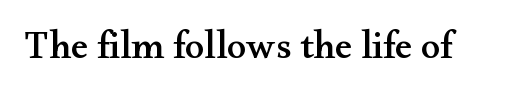
Q: Is the text italic (slanted)? A: No, it is upright.
Q: Is the typeface a serif or a sans-serif typeface? A: Serif.
Q: Is the text underlined? A: No.
Q: Is the spacing between letters normal or unusually wide? A: Normal.
Q: Width (condensed, normal, or wide)? A: Wide.
Q: Stroke contrast? A: Medium.
Q: x-height? A: Small.
Q: Monospaced? A: No.
